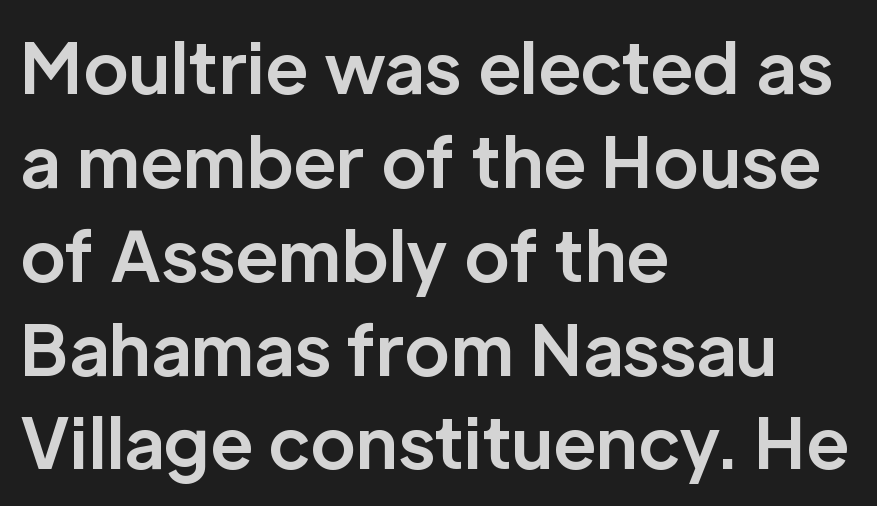
The passage shown is typed in a proportional face where columns would drift. The specimen omits any rule beneath the text block's lines. The designer left line spacing at the default. Heft: maximum for text — a bold.
